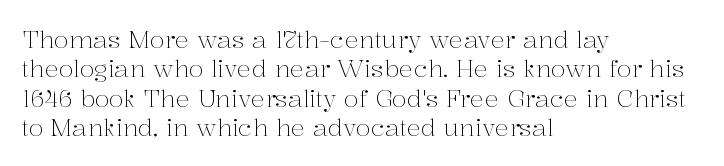
{"italic": "no", "bold": "no", "underline": "no", "align": "left", "line_spacing_ratio": 1.22, "letter_spacing": "normal", "letter_spacing_em": 0.0, "glyph_px": 24}
